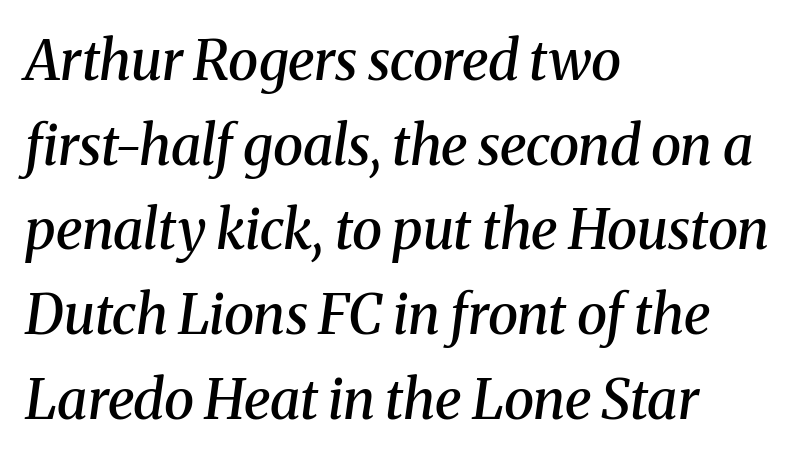
The image shows 55 px semibold serif type, italic (leaning right); set left-aligned, normal line spacing (1.54x), normal letter spacing, not underlined; medium stroke contrast and a medium x-height.
